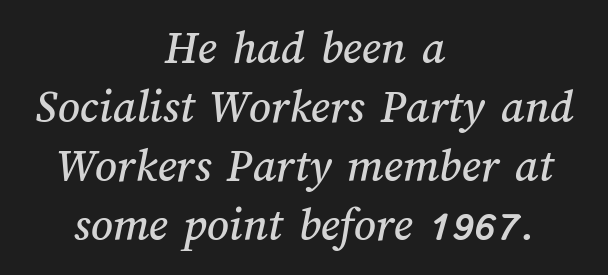
{"width": "normal", "stroke_contrast": "medium", "x_height": "medium", "monospaced": "no", "underline": "no", "align": "center", "line_spacing_ratio": 1.23, "letter_spacing": "normal", "letter_spacing_em": 0.0, "glyph_px": 48}
